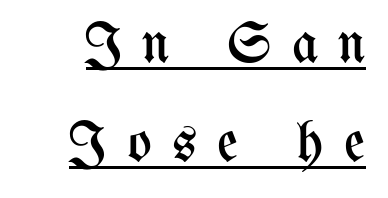
The image shows 57 px regular-weight, condensed type, upright; set line spacing 1.74x, unusually wide letter spacing (+0.36 em), underlined; medium stroke contrast and a medium x-height.
